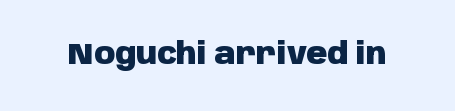
A clean baseline with only descenders dipping below it. Do the letters lean? They stand straight. Type style note: lacks serifs. In terms of weight, the rendering is a true, heavy bold. Here the glyphs are tracked normally, forming tight word shapes. Character widths vary here, with narrow letters taking less room than wide ones.
